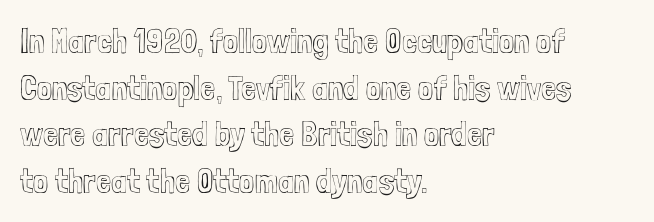
The image shows 34 px condensed type, upright; set left-aligned, normal line spacing (1.37x), normal letter spacing, not underlined; a medium x-height.
